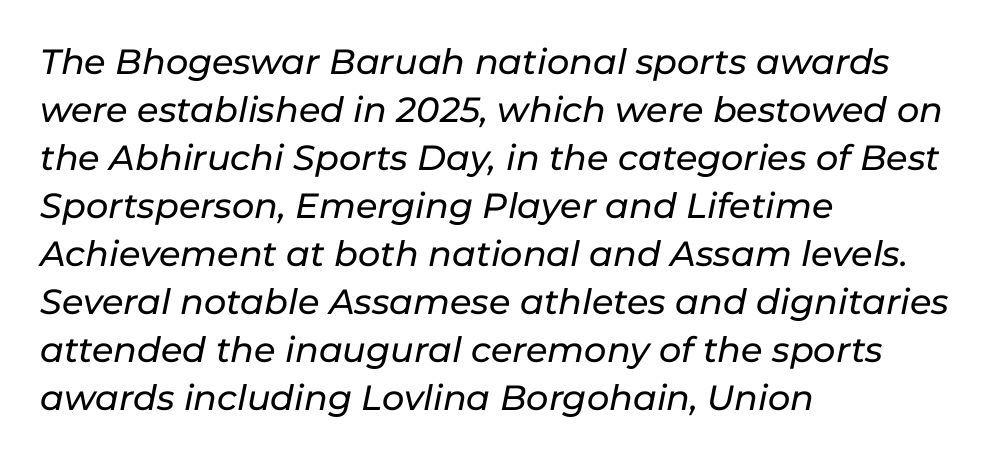
The image shows 35 px text type, italic (leaning right); set left-aligned, normal line spacing (1.37x), normal letter spacing, not underlined; low stroke contrast and a medium x-height.
